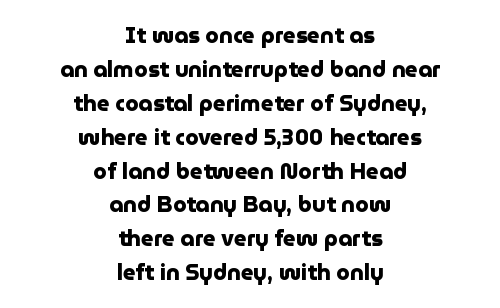
You'd pick this weight for a headline — it's a proper bold. The gaps between neighbouring characters are ordinary and unremarkable. Unlike italic type, these characters show no tilt at all. A typesetter would call this leading conventional body-copy spacing. Underlining? Definitely not there.
